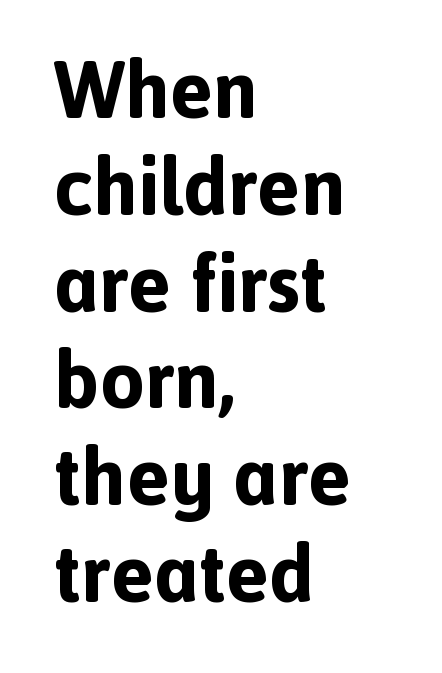
Q: Is the text bold? A: Yes.
Q: Is the text italic (slanted)? A: No, it is upright.
Q: Is the typeface a serif or a sans-serif typeface? A: Sans-serif.
Q: Is the text underlined? A: No.
Q: How is the paragraph aligned? A: Left-aligned.
Q: Is the spacing between letters normal or unusually wide? A: Normal.
Q: Width (condensed, normal, or wide)? A: Normal.
Q: x-height? A: Medium.
Q: Monospaced? A: No.
